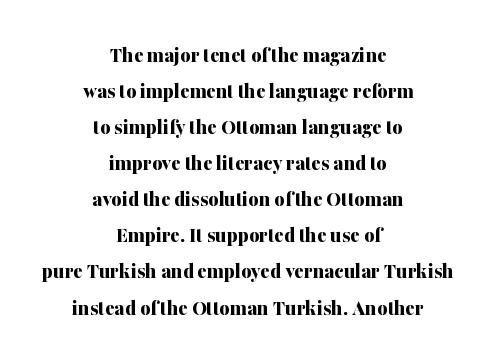
{"italic": "no", "bold": "yes", "underline": "no", "align": "center", "line_spacing": "normal", "line_spacing_ratio": 1.64, "letter_spacing": "normal", "letter_spacing_em": 0.0, "glyph_px": 22}
